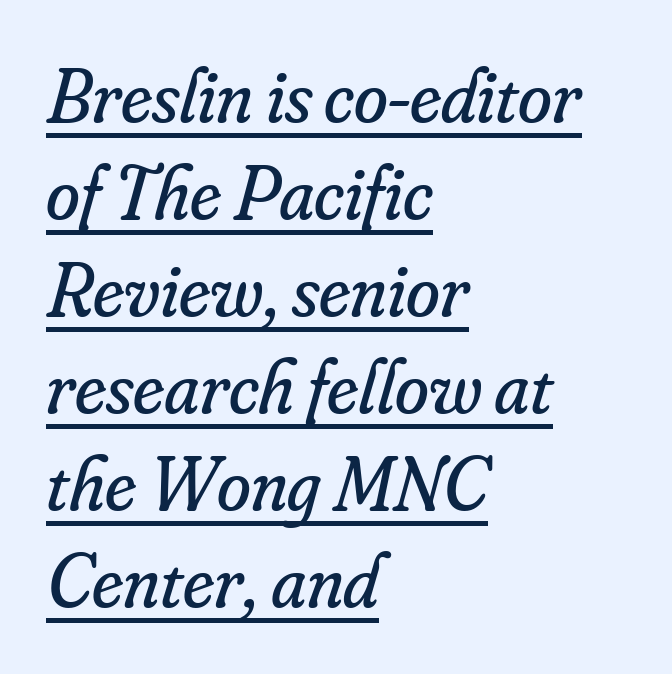
Descenders here cross a horizontal rule under the line. No chunkiness to these letters — they're not bold. The passage is arranged the way most books set body copy — flush left. Stroke terminals: seriffed. Observe the lean: these are italic letterforms. This sample has the flowing, uneven cadence of proportional lettering.
